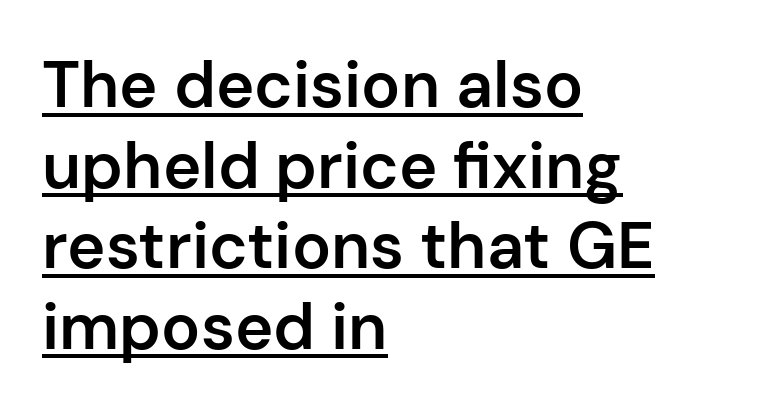
The image shows 65 px semibold sans-serif type, upright; set left-aligned, line spacing 1.24x, normal letter spacing, underlined; low stroke contrast and a medium x-height.
